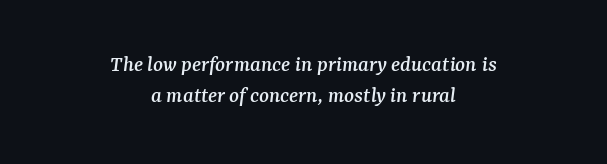
Is the type slanted? Yes — the strokes lean at a clear angle. The lines in this sample share a center point and differ in where they start and stop. Honestly, the letter spacing is just normal — you wouldn't notice it. Descenders hang freely into open space.
